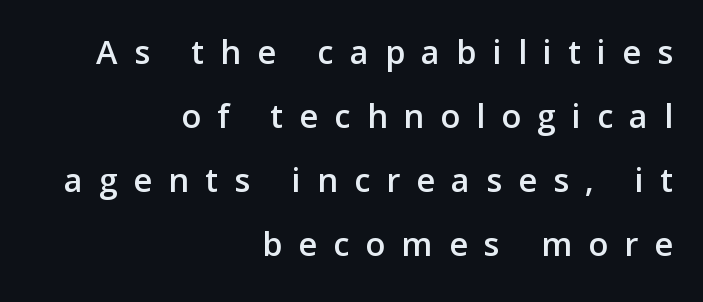
{"serif": "no", "italic": "no", "width": "normal", "stroke_contrast": "low", "x_height": "medium", "monospaced": "no", "underline": "no", "align": "right", "line_spacing_ratio": 1.78, "letter_spacing": "wide", "letter_spacing_em": 0.45, "glyph_px": 36}
